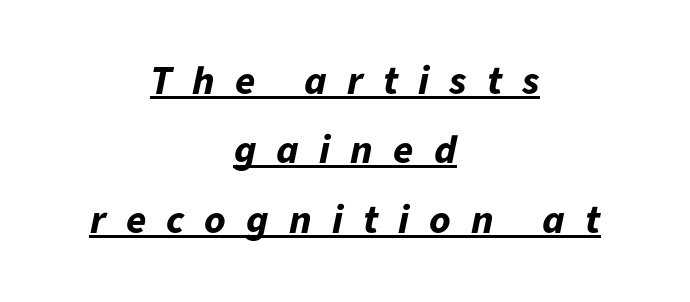
Q: Is the text bold? A: Yes.
Q: Is the text italic (slanted)? A: Yes, it leans right by about 11 degrees.
Q: Is the text underlined? A: Yes.
Q: How is the paragraph aligned? A: Centered.
Q: Is the spacing between letters normal or unusually wide? A: Unusually wide.
Q: Is the spacing between lines tight, normal or loose? A: Normal.
Q: Width (condensed, normal, or wide)? A: Normal.
Q: Stroke contrast? A: Low.
Q: x-height? A: Medium.
Q: Monospaced? A: No.
